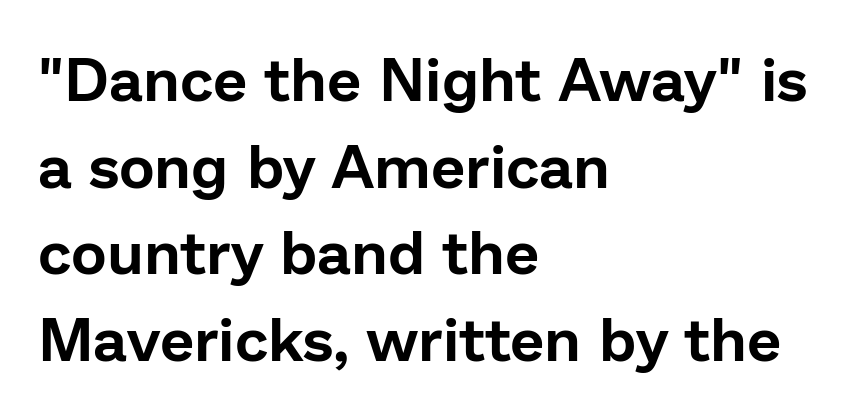
The image shows 61 px sans-serif type, upright; set left-aligned, normal line spacing (1.42x), normal letter spacing, not underlined; low stroke contrast and a medium x-height.
